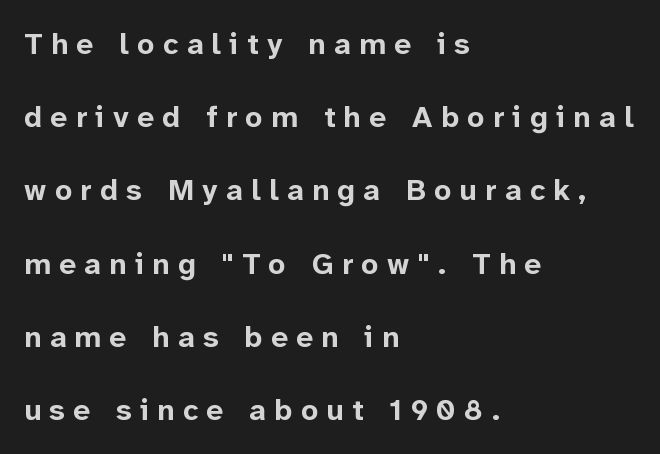
Q: Is the text bold? A: Yes.
Q: Is the text italic (slanted)? A: No, it is upright.
Q: Is the typeface a serif or a sans-serif typeface? A: Sans-serif.
Q: Is the text underlined? A: No.
Q: How is the paragraph aligned? A: Left-aligned.
Q: Is the spacing between letters normal or unusually wide? A: Unusually wide.
Q: Is the spacing between lines tight, normal or loose? A: Loose.
Q: Width (condensed, normal, or wide)? A: Normal.
Q: Stroke contrast? A: Low.
Q: x-height? A: Medium.
Q: Monospaced? A: No.
